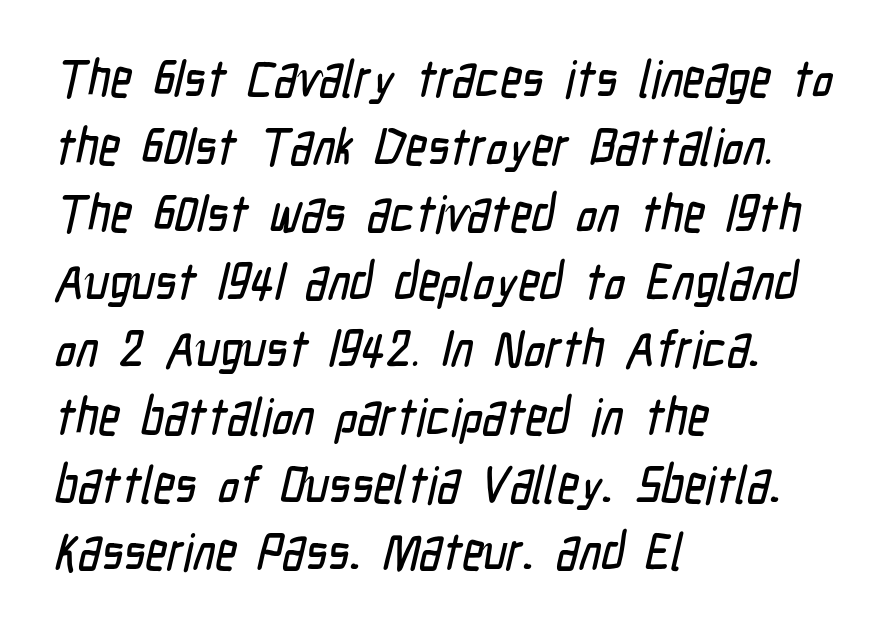
{"serif": "no", "width": "condensed", "stroke_contrast": "low", "x_height": "medium", "monospaced": "no", "underline": "no", "align": "left", "line_spacing": "normal", "line_spacing_ratio": 1.3, "letter_spacing": "normal", "letter_spacing_em": 0.0, "glyph_px": 52}
